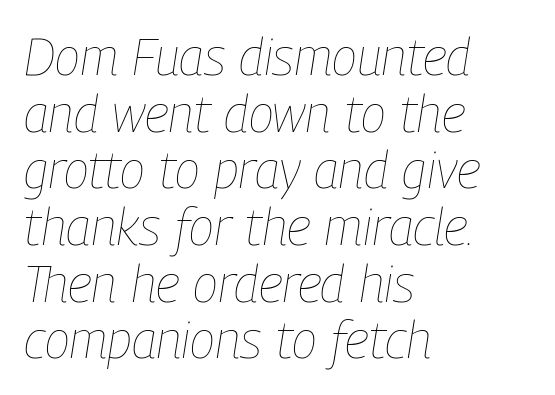
Look at the tracking — it's just the regular setting, nothing added. Character widths vary here, with narrow letters taking less room than wide ones. A classic flush-left, rag-right setting is used for this passage. Nothing heavy about these letters — not bold at all. Interline gaps are noticeably narrow in this sample.
